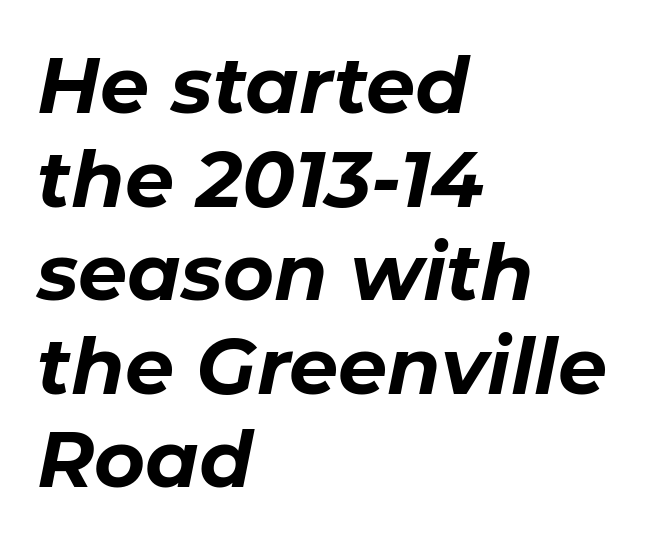
Q: Is the text bold? A: Yes.
Q: Is the text italic (slanted)? A: Yes, it leans right by about 11 degrees.
Q: Is the text underlined? A: No.
Q: How is the paragraph aligned? A: Left-aligned.
Q: Is the spacing between letters normal or unusually wide? A: Normal.
Q: Width (condensed, normal, or wide)? A: Normal.
Q: Stroke contrast? A: Low.
Q: x-height? A: Medium.
Q: Monospaced? A: No.
